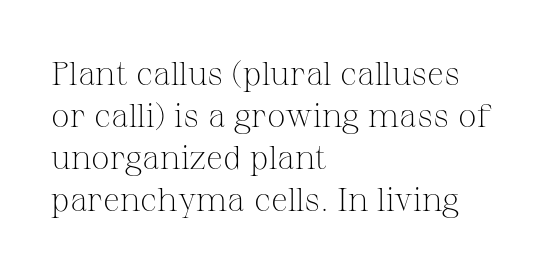
Q: Is the text bold? A: No.
Q: Is the text italic (slanted)? A: No, it is upright.
Q: Is the typeface a serif or a sans-serif typeface? A: Serif.
Q: Is the text underlined? A: No.
Q: How is the paragraph aligned? A: Left-aligned.
Q: Is the spacing between letters normal or unusually wide? A: Normal.
Q: Is the spacing between lines tight, normal or loose? A: Normal.
Q: Width (condensed, normal, or wide)? A: Normal.
Q: Stroke contrast? A: Medium.
Q: x-height? A: Medium.
Q: Monospaced? A: No.
